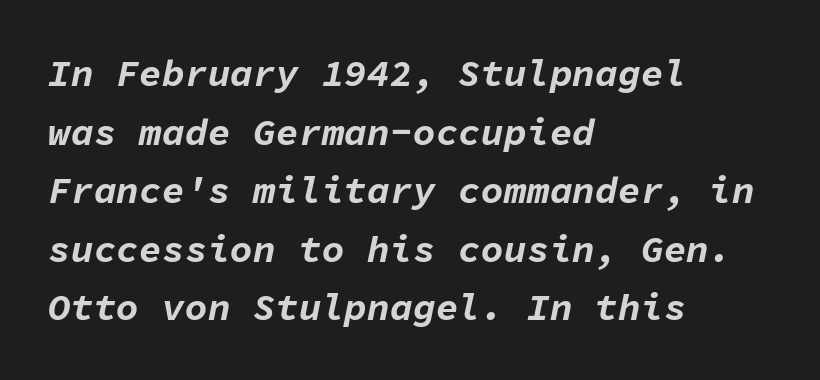
Q: Is the text bold? A: Yes.
Q: Is the text italic (slanted)? A: Yes, it leans right by about 11 degrees.
Q: Is the text underlined? A: No.
Q: How is the paragraph aligned? A: Left-aligned.
Q: Is the spacing between letters normal or unusually wide? A: Normal.
Q: Is the spacing between lines tight, normal or loose? A: Normal.
Q: Width (condensed, normal, or wide)? A: Normal.
Q: Stroke contrast? A: Low.
Q: x-height? A: Medium.
Q: Monospaced? A: Yes.
